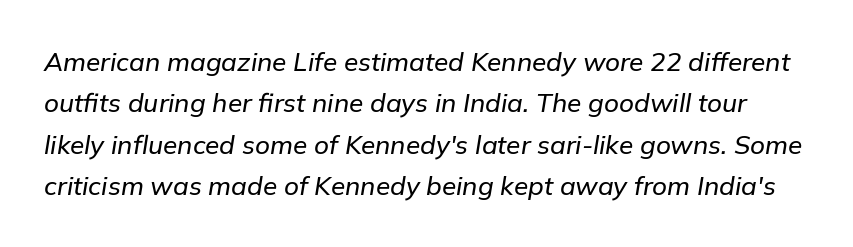
The image shows 26 px text type, italic (leaning right); set normal line spacing (1.59x), normal letter spacing, not underlined.
